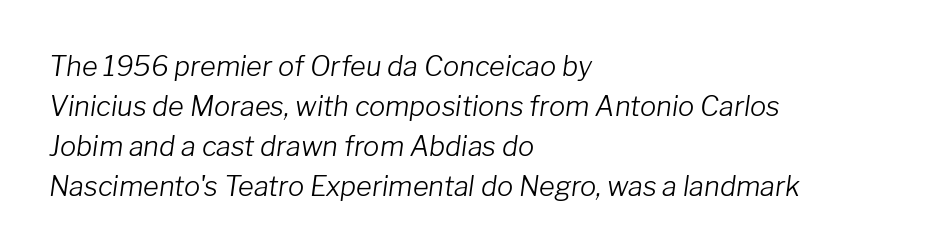
The image shows 27 px text type, italic (leaning right); set left-aligned, normal line spacing (1.48x), normal letter spacing, not underlined.
